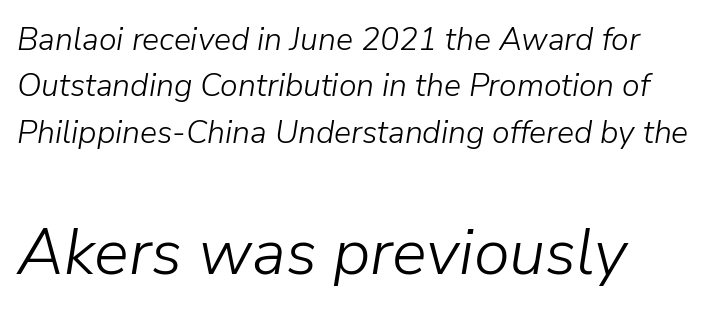
{"italic": "yes", "lean": "right", "slant_degrees": 9, "bold": "no", "weight": "light", "width": "normal", "stroke_contrast": "low", "x_height": "medium", "monospaced": "no", "underline": "no", "align": "left", "line_spacing": "normal", "line_spacing_ratio": 1.45, "letter_spacing": "normal", "letter_spacing_em": 0.0, "larger_block": "second", "size_ratio": 2.03, "glyph_px": 65}
